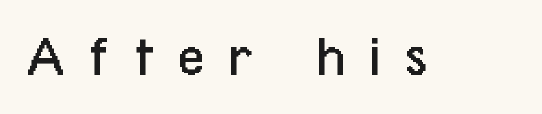
Q: Is the text bold? A: No.
Q: Is the text italic (slanted)? A: No, it is upright.
Q: Is the typeface a serif or a sans-serif typeface? A: Sans-serif.
Q: Is the text underlined? A: No.
Q: Is the spacing between letters normal or unusually wide? A: Unusually wide.
Q: Width (condensed, normal, or wide)? A: Condensed.
Q: Stroke contrast? A: Low.
Q: x-height? A: Medium.
Q: Monospaced? A: No.
